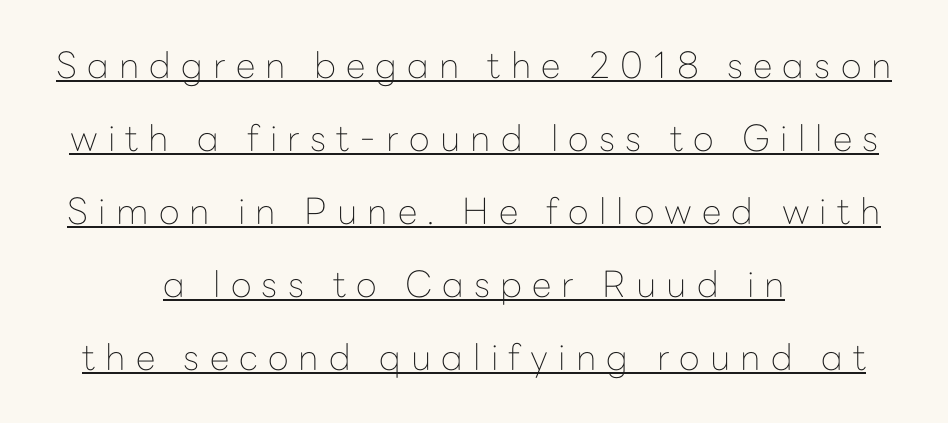
{"serif": "no", "italic": "no", "bold": "no", "weight": "thin", "width": "normal", "stroke_contrast": "low", "x_height": "medium", "monospaced": "no", "underline": "yes", "align": "center", "line_spacing": "loose", "line_spacing_ratio": 2.03, "letter_spacing": "wide", "letter_spacing_em": 0.28, "glyph_px": 36}
